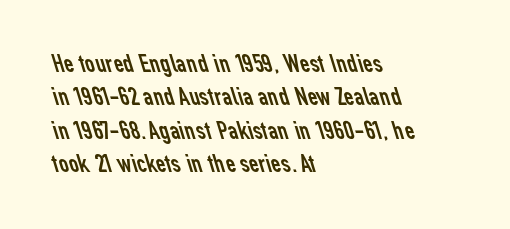
Leftover space on each line is placed entirely after the last word. Descender tails drop into unmarked territory. Standard letterfit; no display-style spreading of the glyphs. The font sits on the lighter half of the weight spectrum, regular included.
